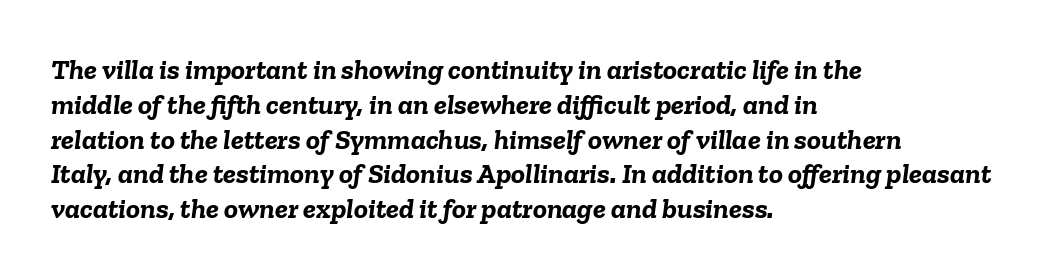
Short and long lines alike share a common starting point at left. Compared with ordinary roman type, these characters are visibly tilted. Check under the words: just untouched page. You could call the tracking neutral — neither tight nor loose. Here the designer chose a conventional face with non-uniform glyph widths. What weight is shown? A full bold with thick strokes.
